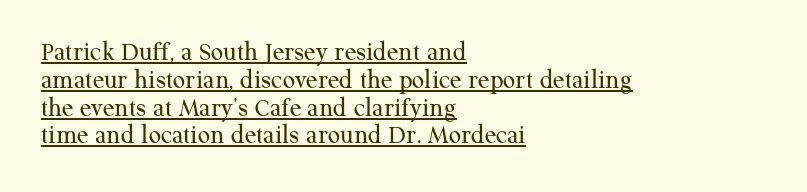
The image shows 27 px text type, upright; set left-aligned, tight line spacing (1.03x), normal letter spacing, underlined.
